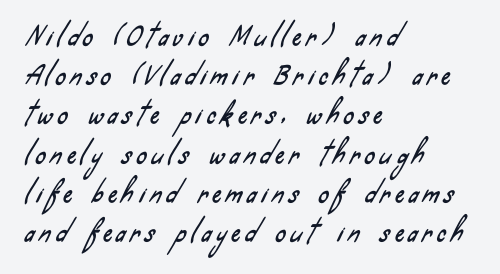
Any mark beneath the type? The region is blank. Someone cranked the tracking dial way up on this one. Honestly, the row spacing looks completely unremarkable. Alignment: flush left.
